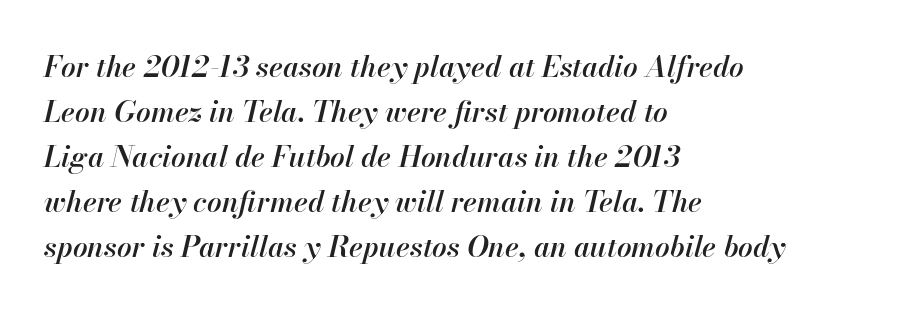
The image shows 29 px semibold type, italic (leaning right); set left-aligned, normal line spacing (1.55x), normal letter spacing, not underlined; high stroke contrast and a small x-height.
